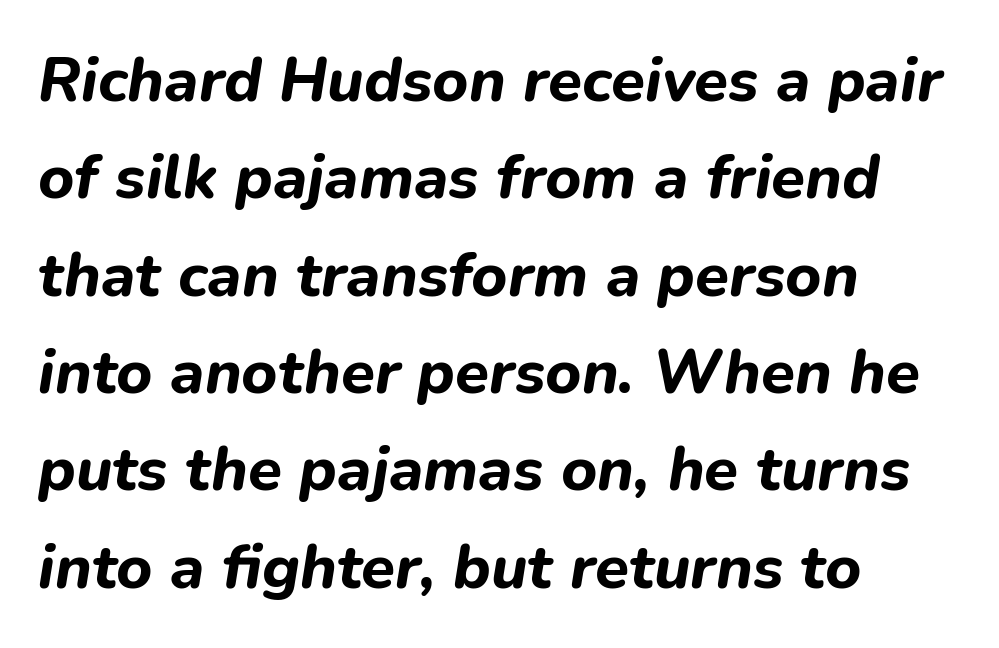
Q: Is the text bold? A: Yes.
Q: Is the text italic (slanted)? A: Yes, it leans right by about 9 degrees.
Q: Is the text underlined? A: No.
Q: How is the paragraph aligned? A: Left-aligned.
Q: Is the spacing between letters normal or unusually wide? A: Normal.
Q: Is the spacing between lines tight, normal or loose? A: Normal.
Q: Width (condensed, normal, or wide)? A: Normal.
Q: Stroke contrast? A: Low.
Q: x-height? A: Medium.
Q: Monospaced? A: No.
